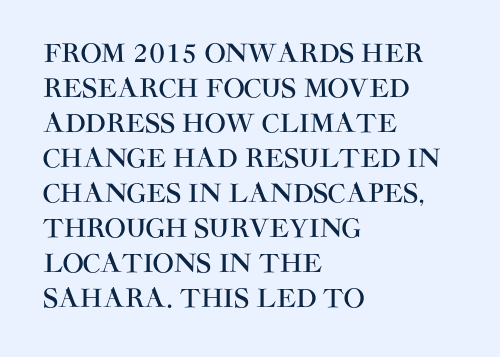
Q: Is the text italic (slanted)? A: No, it is upright.
Q: Is the text underlined? A: No.
Q: How is the paragraph aligned? A: Left-aligned.
Q: Is the spacing between letters normal or unusually wide? A: Normal.
Q: Is the spacing between lines tight, normal or loose? A: Normal.
